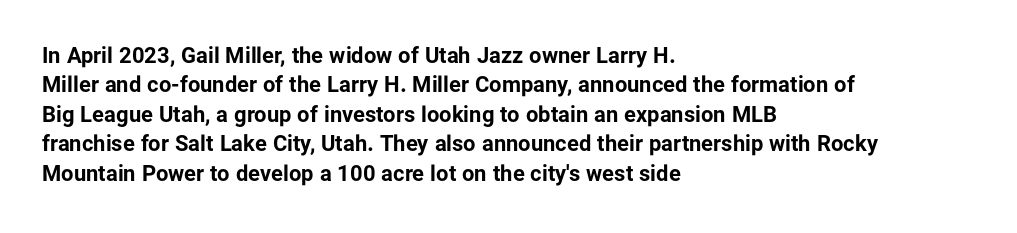
Q: Is the text bold? A: Yes.
Q: Is the text italic (slanted)? A: No, it is upright.
Q: Is the text underlined? A: No.
Q: How is the paragraph aligned? A: Left-aligned.
Q: Is the spacing between letters normal or unusually wide? A: Normal.
Q: Is the spacing between lines tight, normal or loose? A: Normal.
